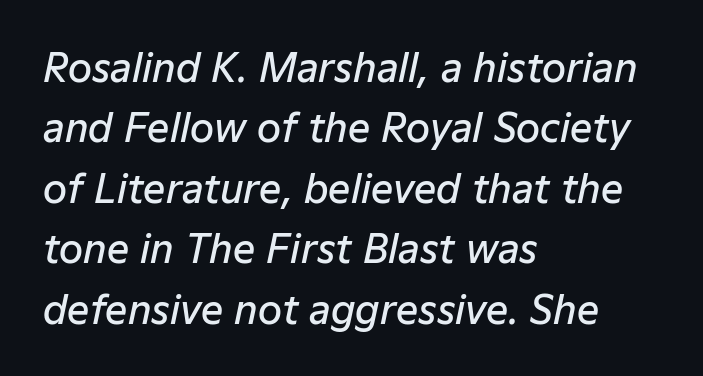
The image shows 39 px semibold type, italic (leaning right); set left-aligned, normal line spacing (1.55x), normal letter spacing, not underlined; low stroke contrast and a medium x-height.
